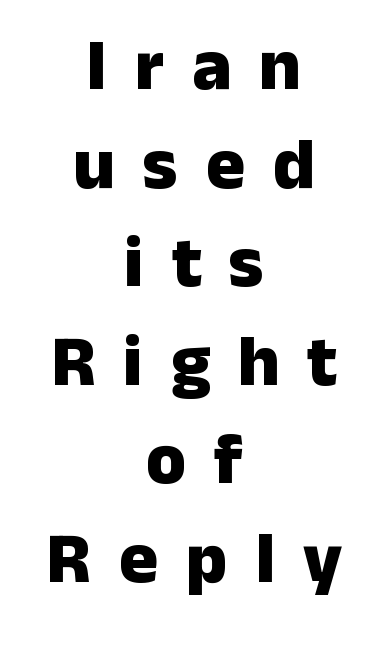
Q: Is the text bold? A: Yes.
Q: Is the text italic (slanted)? A: No, it is upright.
Q: Is the typeface a serif or a sans-serif typeface? A: Sans-serif.
Q: Is the text underlined? A: No.
Q: How is the paragraph aligned? A: Centered.
Q: Is the spacing between letters normal or unusually wide? A: Unusually wide.
Q: Is the spacing between lines tight, normal or loose? A: Normal.
Q: Width (condensed, normal, or wide)? A: Normal.
Q: Stroke contrast? A: Low.
Q: x-height? A: Medium.
Q: Monospaced? A: No.
